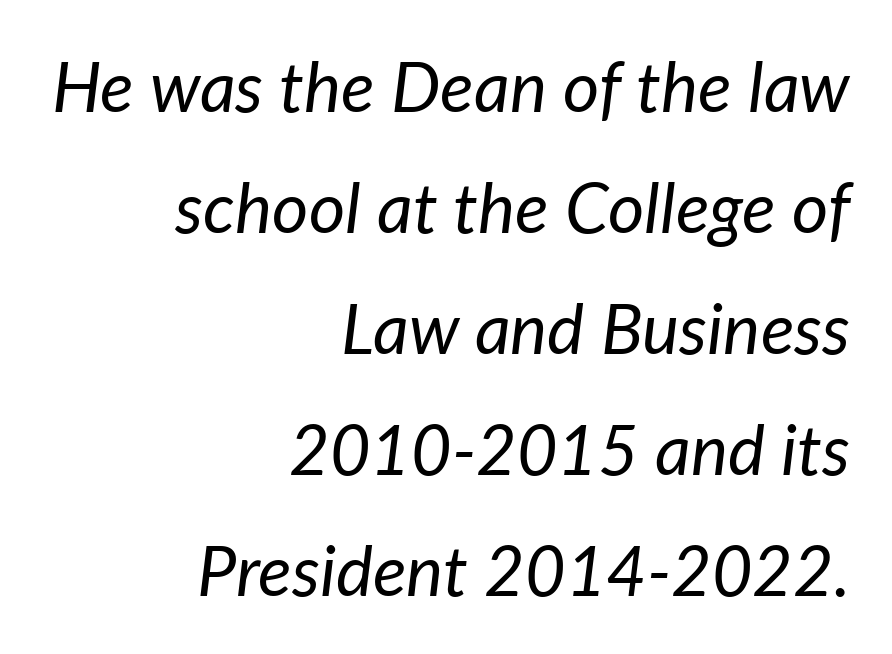
The baseline area is clear. In terms of letterspacing, this is plain default setting. Yep, that's italic — everything's leaning. Think of a printed novel: that variable character pitch is what you see here.
